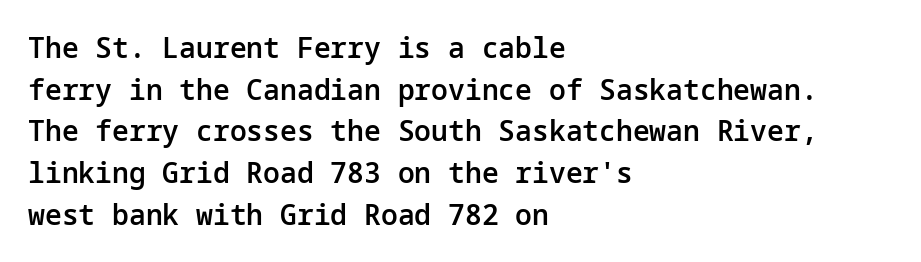
The image shows 28 px semibold sans-serif type, upright; set left-aligned, normal line spacing (1.49x), normal letter spacing, not underlined; low stroke contrast and a medium x-height.
